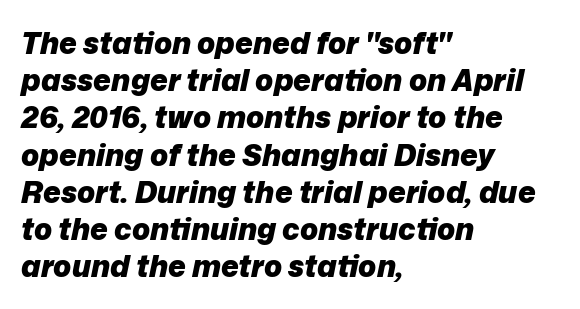
The image shows 30 px heavy type, italic (leaning right); set left-aligned, line spacing 1.24x, normal letter spacing, not underlined; low stroke contrast and a medium x-height.
